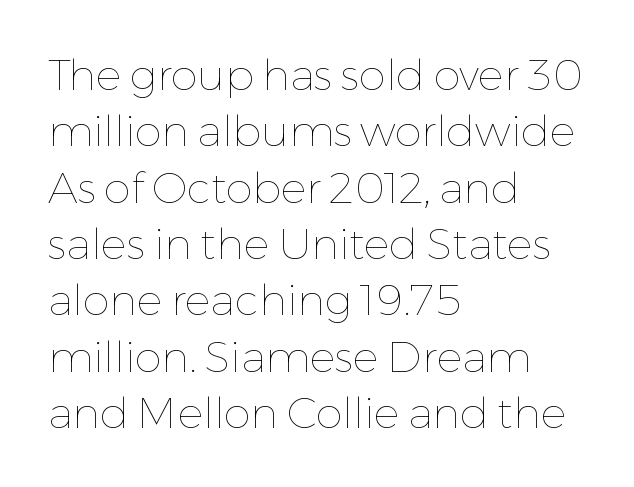
The image shows 43 px thin type, upright; set left-aligned, normal line spacing (1.31x), normal letter spacing, not underlined; low stroke contrast and a medium x-height.
